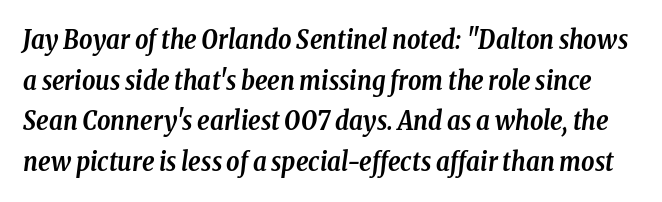
The passage shown has conventional tracking throughout. A bare baseline throughout the passage. The block of text has a typical density, with ordinary space between rows. Set as a true bold cut, around the 700 mark. Posture: slanted.
